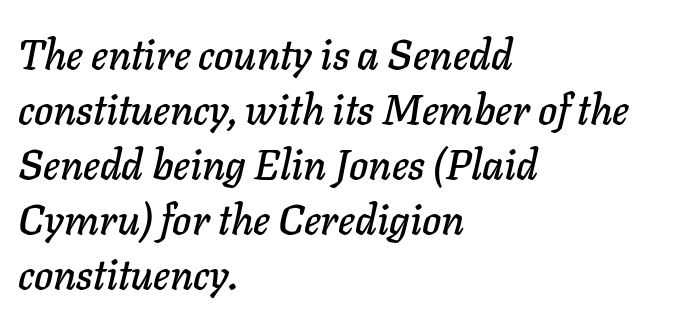
Q: Is the text italic (slanted)? A: Yes, it leans right by about 11 degrees.
Q: Is the text underlined? A: No.
Q: How is the paragraph aligned? A: Left-aligned.
Q: Is the spacing between letters normal or unusually wide? A: Normal.
Q: Is the spacing between lines tight, normal or loose? A: Normal.
Q: Width (condensed, normal, or wide)? A: Normal.
Q: Stroke contrast? A: Low.
Q: x-height? A: Medium.
Q: Monospaced? A: No.
